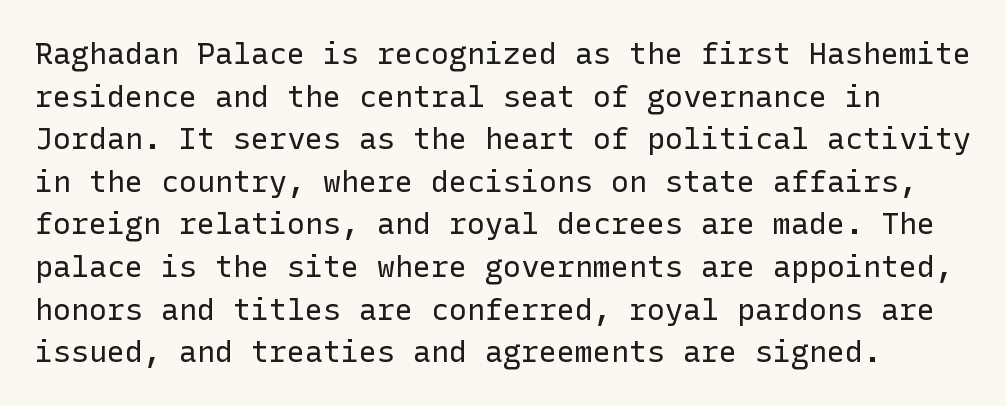
{"serif": "no", "italic": "no", "bold": "no", "weight": "regular", "width": "normal", "stroke_contrast": "low", "x_height": "medium", "underline": "no", "line_spacing": "normal", "line_spacing_ratio": 1.42, "letter_spacing": "normal", "letter_spacing_em": 0.0, "glyph_px": 30}
